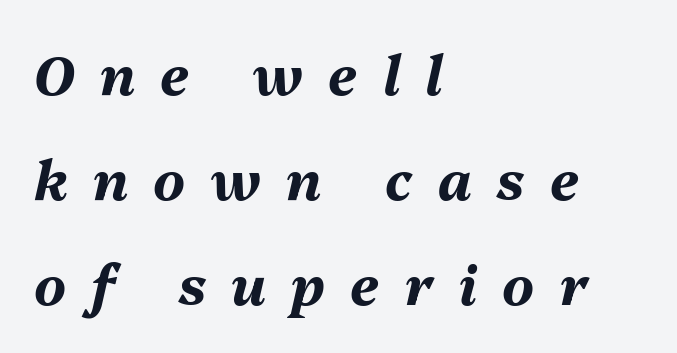
The image shows 54 px bold type, italic (leaning right); set left-aligned, loose line spacing (1.94x), unusually wide letter spacing (+0.47 em), not underlined; medium stroke contrast and a medium x-height.
